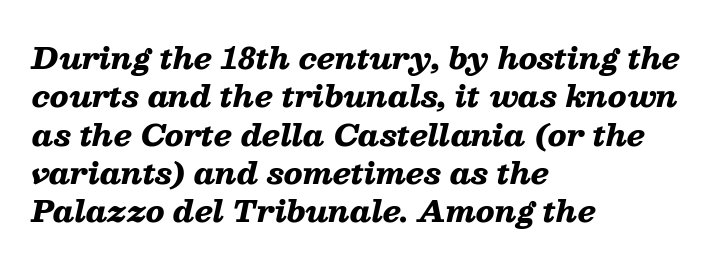
{"italic": "yes", "lean": "right", "slant_degrees": 13, "bold": "yes", "weight": "heavy", "width": "wide", "stroke_contrast": "low", "x_height": "medium", "monospaced": "no", "underline": "no", "align": "left", "line_spacing": "normal", "line_spacing_ratio": 1.32, "letter_spacing": "normal", "letter_spacing_em": 0.0, "glyph_px": 29}
